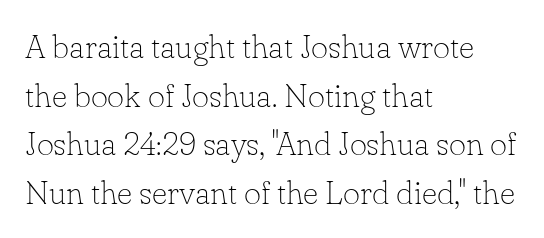
The image shows 33 px thin serif type, upright; set left-aligned, normal line spacing (1.47x), normal letter spacing, not underlined; low stroke contrast and a small x-height.
